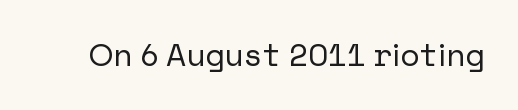
{"serif": "no", "italic": "no", "width": "normal", "stroke_contrast": "low", "x_height": "medium", "underline": "no", "letter_spacing": "normal", "letter_spacing_em": 0.0, "glyph_px": 32}
